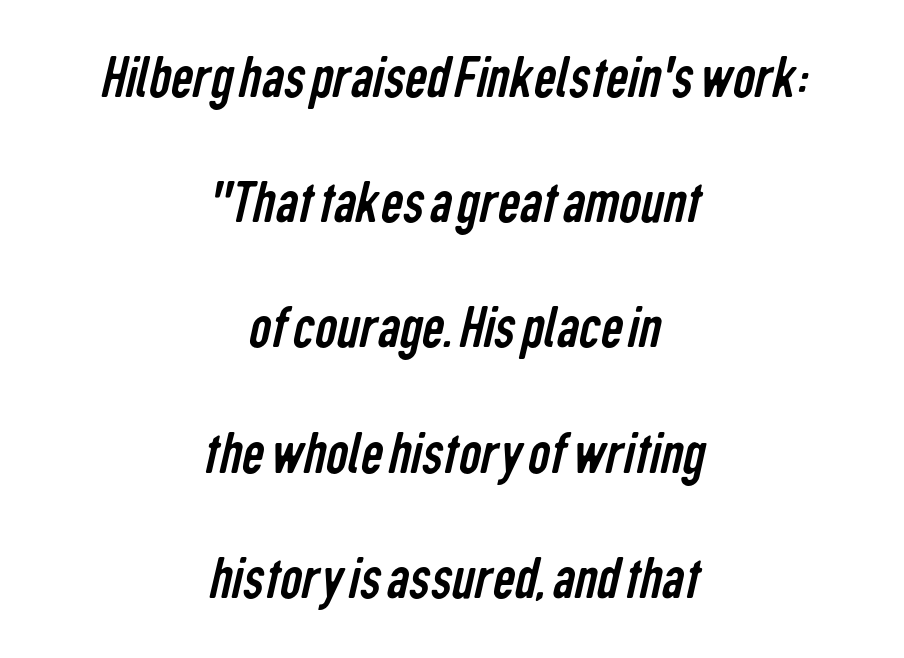
{"serif": "no", "bold": "no", "weight": "regular", "width": "condensed", "stroke_contrast": "low", "x_height": "medium", "monospaced": "no", "underline": "no", "align": "center", "line_spacing": "loose", "line_spacing_ratio": 2.02, "letter_spacing": "normal", "letter_spacing_em": 0.0, "glyph_px": 62}
